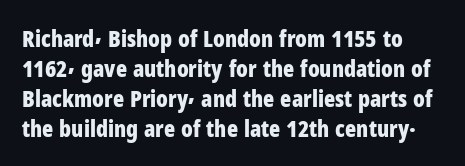
The image shows 23 px bold type, upright; set normal line spacing (1.3x), normal letter spacing, not underlined.
